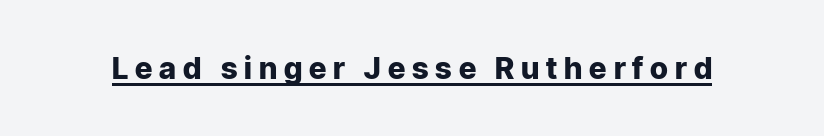
Q: Is the text bold? A: Yes.
Q: Is the text italic (slanted)? A: No, it is upright.
Q: Is the typeface a serif or a sans-serif typeface? A: Sans-serif.
Q: Is the text underlined? A: Yes.
Q: Is the spacing between letters normal or unusually wide? A: Unusually wide.
Q: Width (condensed, normal, or wide)? A: Normal.
Q: Stroke contrast? A: Low.
Q: x-height? A: Medium.
Q: Monospaced? A: No.
